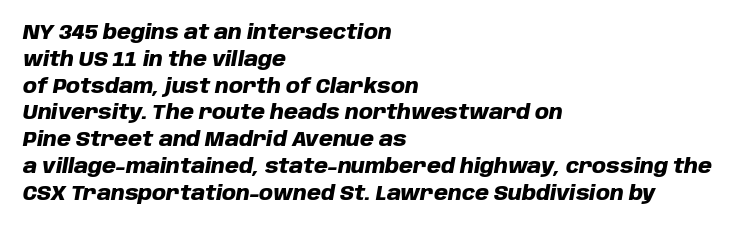
Q: Is the text bold? A: Yes.
Q: Is the text italic (slanted)? A: Yes, it leans right by about 10 degrees.
Q: Is the text underlined? A: No.
Q: How is the paragraph aligned? A: Left-aligned.
Q: Is the spacing between letters normal or unusually wide? A: Normal.
Q: Is the spacing between lines tight, normal or loose? A: Normal.
